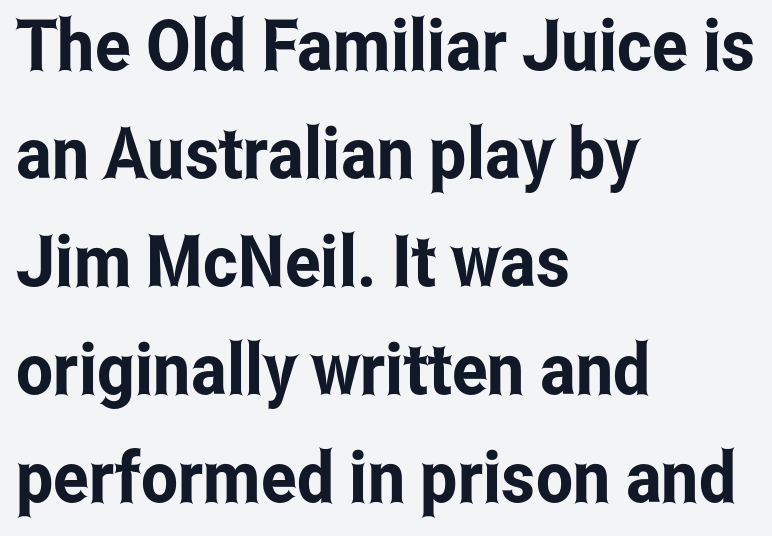
The paragraph shown leans on its left margin. Is the letter spacing exaggerated? No — it looks like the ordinary default. Varying glyph widths throughout — classic text-font behaviour. The area under the type is left untouched.
